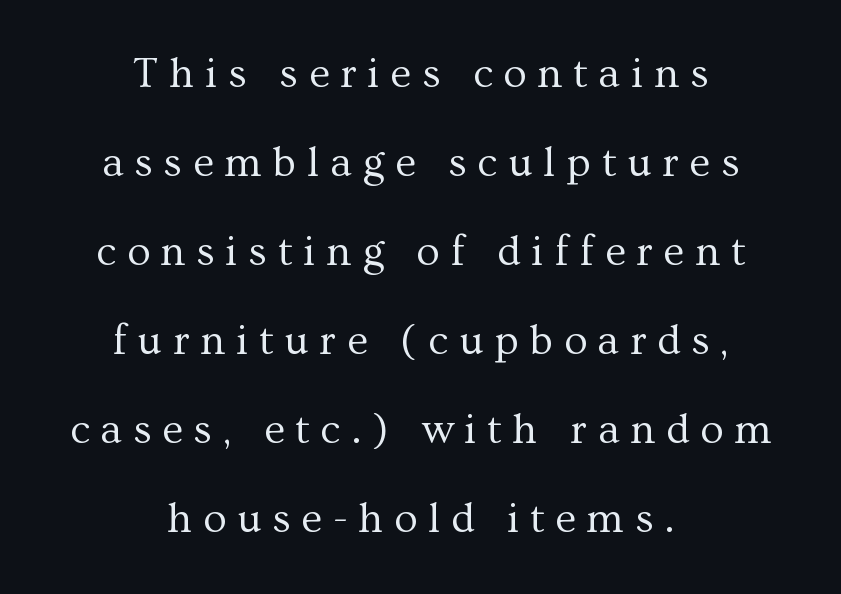
{"serif": "yes", "italic": "no", "bold": "no", "weight": "regular", "width": "normal", "stroke_contrast": "medium", "x_height": "medium", "monospaced": "no", "underline": "no", "align": "center", "line_spacing": "loose", "line_spacing_ratio": 2.07, "letter_spacing": "wide", "letter_spacing_em": 0.25, "glyph_px": 43}
